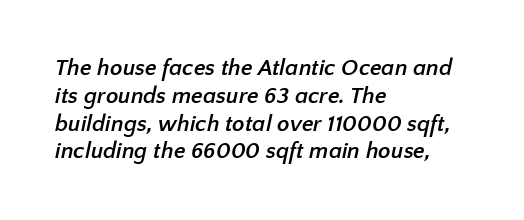
Just letters on the line, the space beneath them empty. Standard letterfit; no display-style spreading of the glyphs. Is the type bold? Yes — the strokes are clearly thick and heavy. The ragged edge is on the right, which tells us the setting is flush left.
